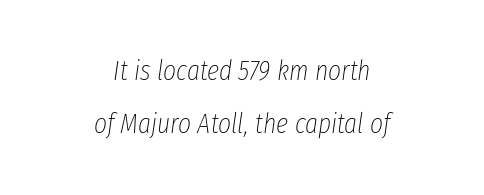
The image shows 28 px thin, condensed type, italic (leaning right); set centered, loose line spacing (1.91x), normal letter spacing, not underlined; low stroke contrast and a medium x-height.
